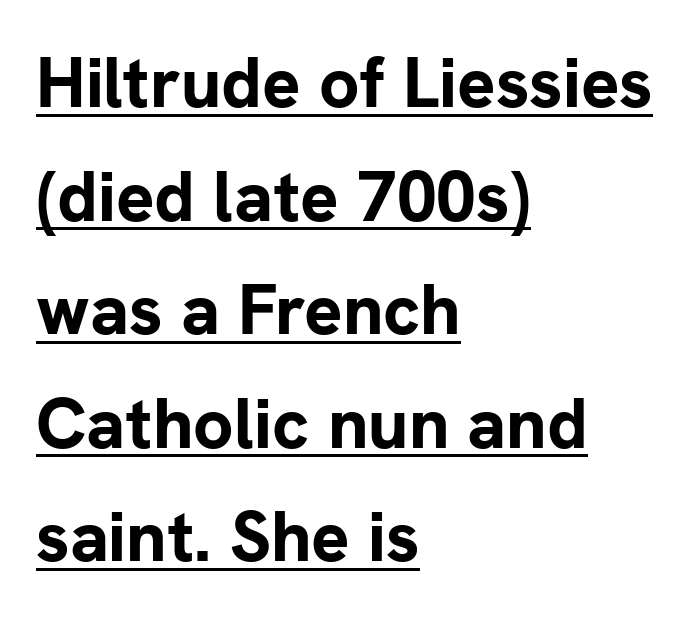
{"serif": "no", "italic": "no", "bold": "yes", "weight": "bold", "width": "normal", "stroke_contrast": "low", "x_height": "medium", "monospaced": "no", "underline": "yes", "align": "left", "line_spacing": "normal", "line_spacing_ratio": 1.6, "letter_spacing": "normal", "letter_spacing_em": 0.0, "glyph_px": 71}
